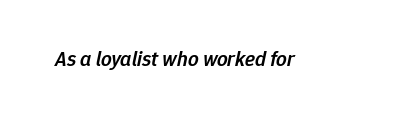
{"italic": "yes", "lean": "right", "slant_degrees": 12, "bold": "semi", "underline": "no", "letter_spacing": "normal", "letter_spacing_em": 0.0, "glyph_px": 21}
